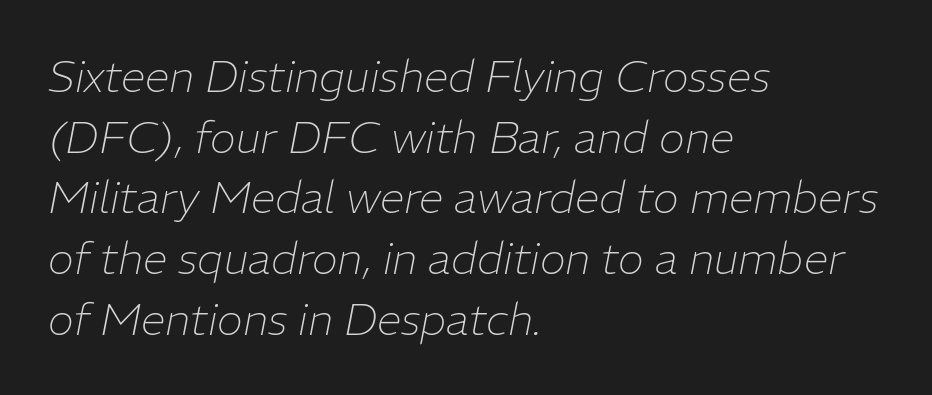
This reads as an unemphasized weight, regular at the heaviest. Line spacing here is normal. One-word summary of the alignment: left. These lines were composed using italics. Clear beneath every line of the passage. The letters sit at their default tracking, neither squeezed nor spread.
